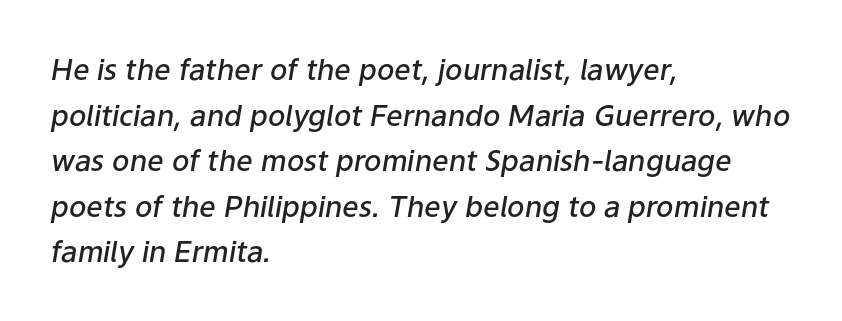
The image shows 29 px semibold type, italic (leaning right); set left-aligned, normal line spacing (1.57x), normal letter spacing, not underlined; low stroke contrast and a medium x-height.
